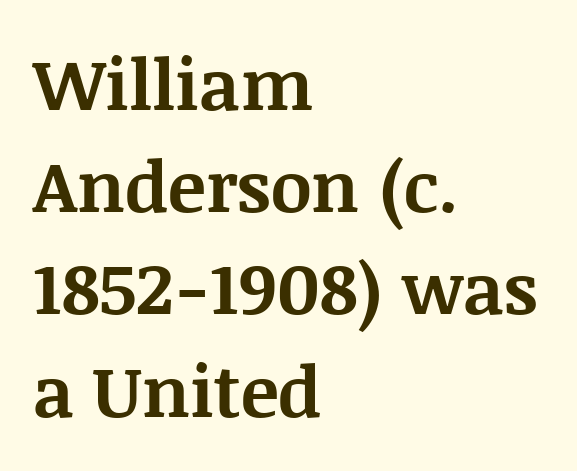
Characters follow at the spacing the type designer built in. Small tapered or slab feet sit at the stroke ends, so this counts as serif. Chunky letters — that's bold for sure. Regular leading. These lines are rendered in a variable-pitch font. Posture: vertical.
